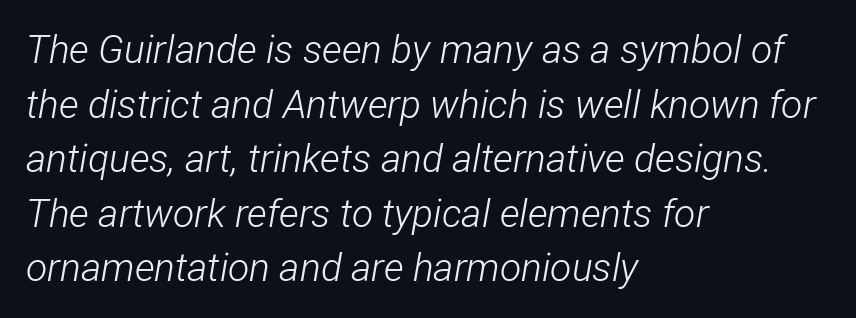
The letters advance in unequal steps, a hallmark of proportional type. The lines in this sample share a left origin and differ only in where they stop. Underlining? Definitely not there. Here the glyphs are tracked normally, forming tight word shapes.
